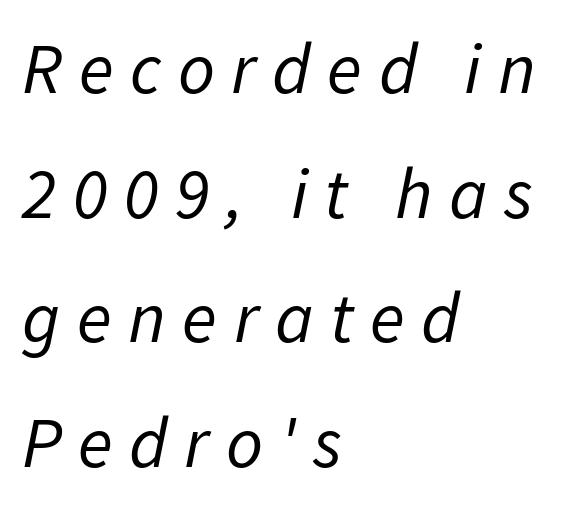
{"italic": "yes", "lean": "right", "slant_degrees": 11, "bold": "no", "weight": "regular", "width": "normal", "stroke_contrast": "low", "x_height": "medium", "monospaced": "no", "underline": "no", "align": "left", "line_spacing_ratio": 1.73, "letter_spacing": "wide", "letter_spacing_em": 0.23, "glyph_px": 72}
